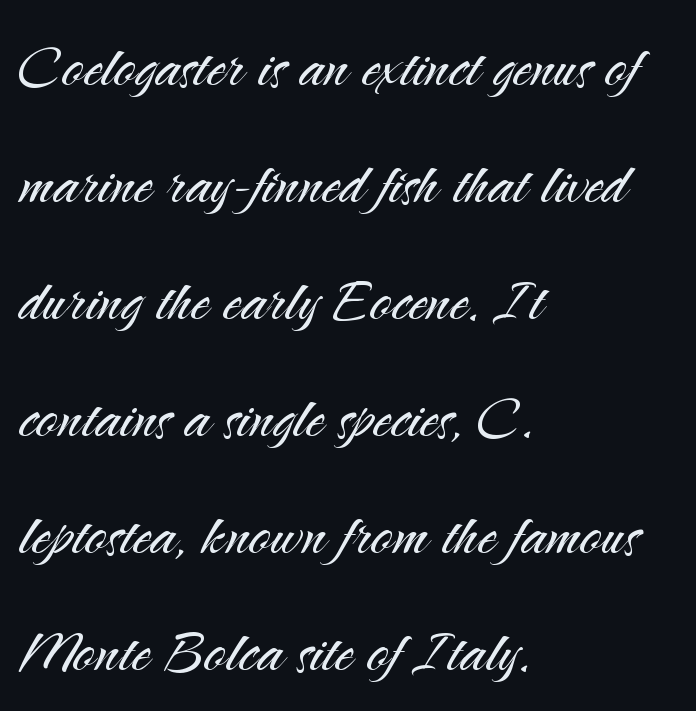
{"serif": "no", "bold": "no", "weight": "light", "width": "normal", "stroke_contrast": "medium", "x_height": "small", "monospaced": "no", "underline": "no", "align": "left", "line_spacing": "normal", "line_spacing_ratio": 1.58, "letter_spacing": "normal", "letter_spacing_em": 0.0, "glyph_px": 74}
